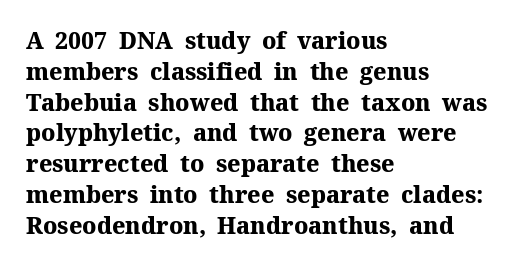
Q: Is the text bold? A: Yes.
Q: Is the text italic (slanted)? A: No, it is upright.
Q: Is the text underlined? A: No.
Q: How is the paragraph aligned? A: Left-aligned.
Q: Is the spacing between letters normal or unusually wide? A: Normal.
Q: Is the spacing between lines tight, normal or loose? A: Normal.
